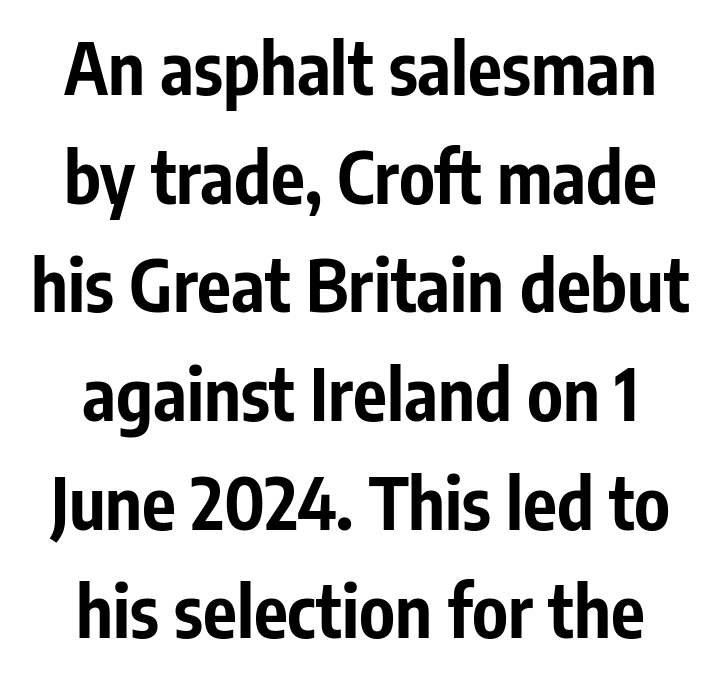
You could not count columns in this text — the font is proportionally spaced. Are there feet on the stems? There aren't — it's a sans. The rag falls on both sides of this text block equally. Each row of text sits above clean, open space.
